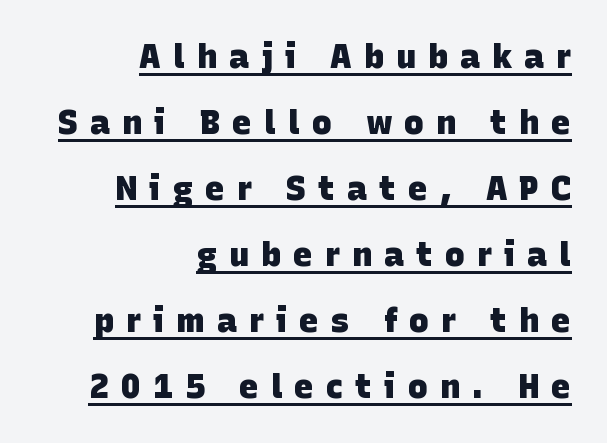
{"serif": "no", "bold": "yes", "weight": "heavy", "width": "normal", "stroke_contrast": "low", "x_height": "large", "monospaced": "no", "underline": "yes", "align": "right", "line_spacing": "loose", "line_spacing_ratio": 2.0, "letter_spacing": "wide", "letter_spacing_em": 0.37, "glyph_px": 33}
